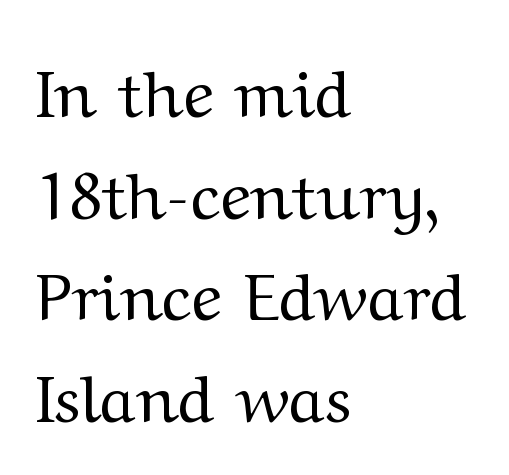
No extra ink here — the face is not bold. Nobody touched the tracking dial on this one. Characters remain perfectly vertical along every line. Reading down the block, your eye returns to a fixed left position each line. Varying glyph widths throughout — classic text-font behaviour. This rendering features lettering with no underline.
